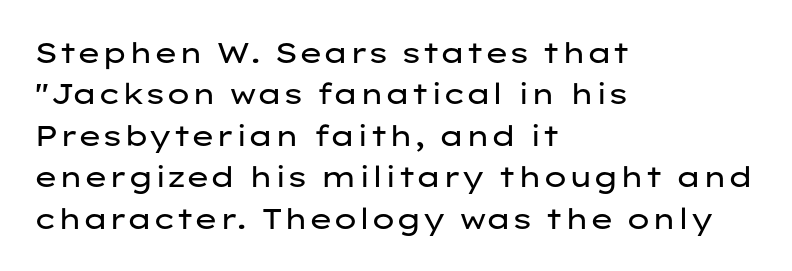
The image shows 29 px regular-weight, wide sans-serif type, upright; set left-aligned, normal line spacing (1.43x), normal letter spacing, not underlined; low stroke contrast and a medium x-height.
